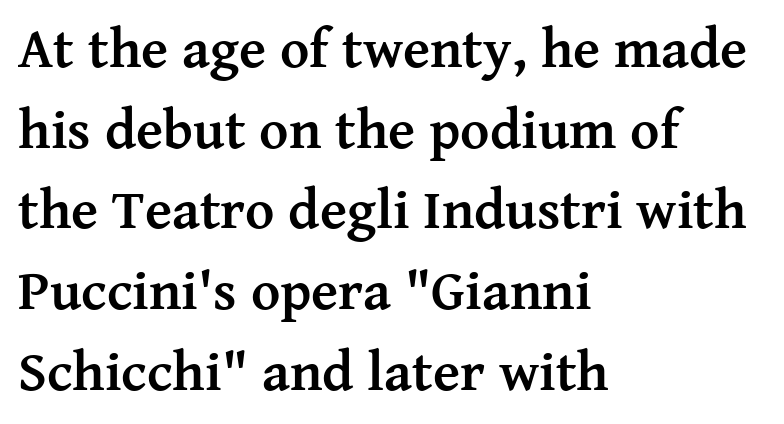
{"serif": "yes", "italic": "no", "bold": "yes", "weight": "semibold", "width": "normal", "stroke_contrast": "medium", "x_height": "medium", "monospaced": "no", "underline": "no", "align": "left", "line_spacing": "normal", "line_spacing_ratio": 1.44, "letter_spacing": "normal", "letter_spacing_em": 0.0, "glyph_px": 56}
